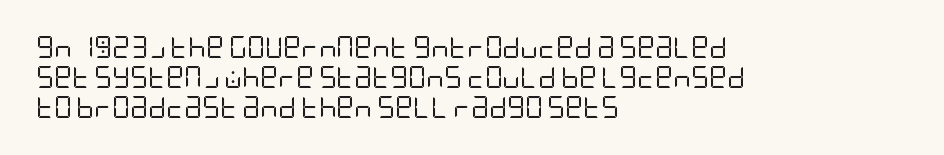
{"italic": "no", "bold": "no", "underline": "no", "align": "left", "line_spacing": "normal", "line_spacing_ratio": 1.37, "letter_spacing": "normal", "letter_spacing_em": 0.0, "glyph_px": 22}
